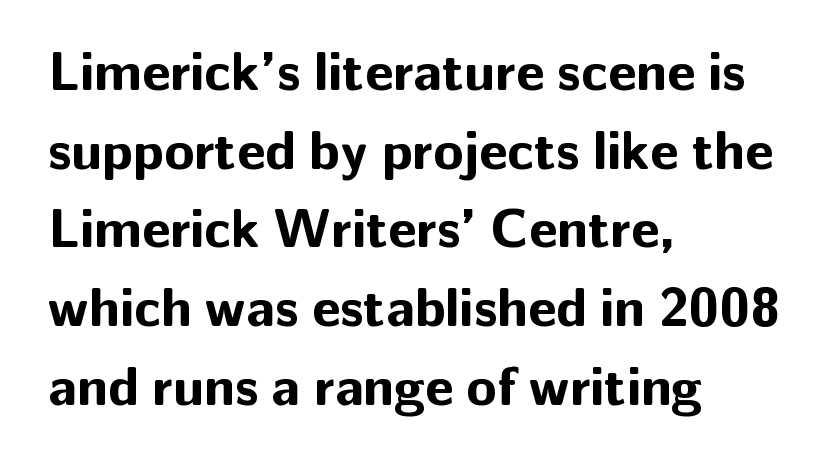
{"serif": "no", "italic": "no", "bold": "yes", "weight": "bold", "width": "normal", "stroke_contrast": "low", "x_height": "medium", "monospaced": "no", "underline": "no", "align": "left", "line_spacing": "normal", "line_spacing_ratio": 1.43, "letter_spacing": "normal", "letter_spacing_em": 0.0, "glyph_px": 55}
